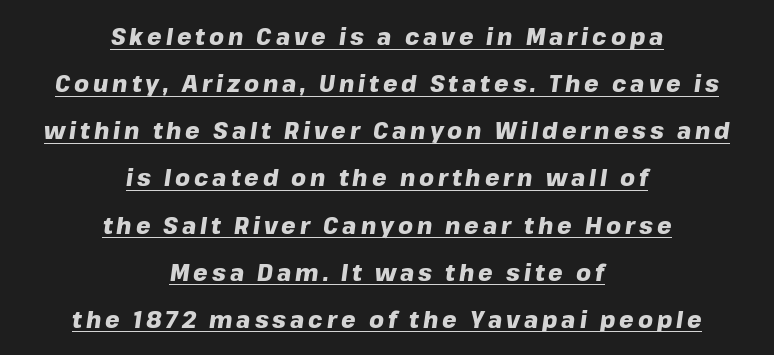
The image shows 23 px bold type, italic (leaning right); set centered, loose line spacing (2.05x), underlined.
